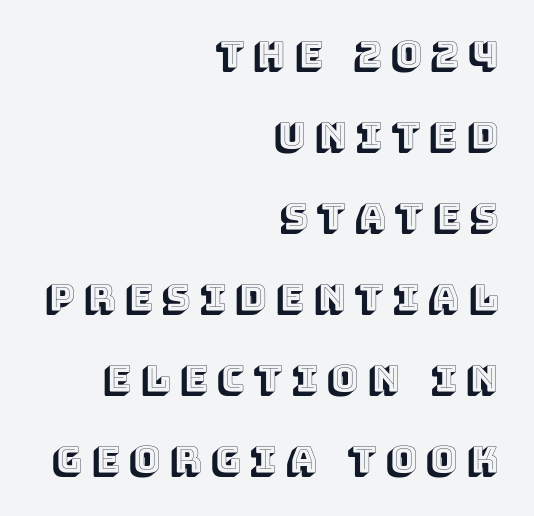
Character widths vary here, with narrow letters taking less room than wide ones. Horizontal bands of white between lines are thick stripes. The text block is weighted toward the right margin, trailing off unevenly leftward. The axis of the letterforms is exactly vertical.
